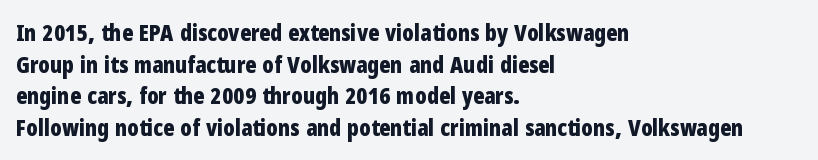
The image shows 23 px bold type, upright; set left-aligned, normal line spacing (1.38x), normal letter spacing, not underlined.
